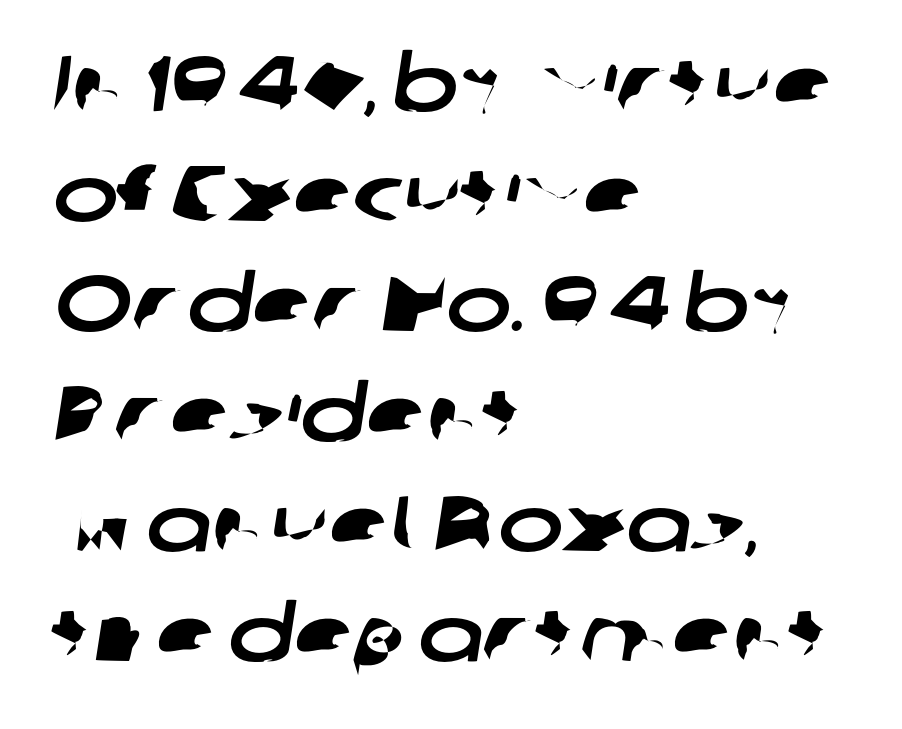
Compared with a centered layout, this one pins lines to the left instead. Here the glyphs are tracked normally, forming tight word shapes. Horizontal bands of white between lines are of average thickness. The typeface chosen for these lines omits serifs. The string is rendered with underlining switched off. Here the designer chose a conventional face with non-uniform glyph widths.
